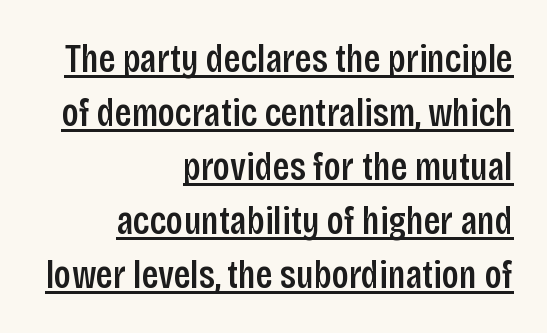
Q: Is the text italic (slanted)? A: No, it is upright.
Q: Is the typeface a serif or a sans-serif typeface? A: Sans-serif.
Q: Is the text underlined? A: Yes.
Q: How is the paragraph aligned? A: Right-aligned.
Q: Is the spacing between letters normal or unusually wide? A: Normal.
Q: Is the spacing between lines tight, normal or loose? A: Normal.
Q: Width (condensed, normal, or wide)? A: Condensed.
Q: Stroke contrast? A: Low.
Q: x-height? A: Large.
Q: Monospaced? A: No.
